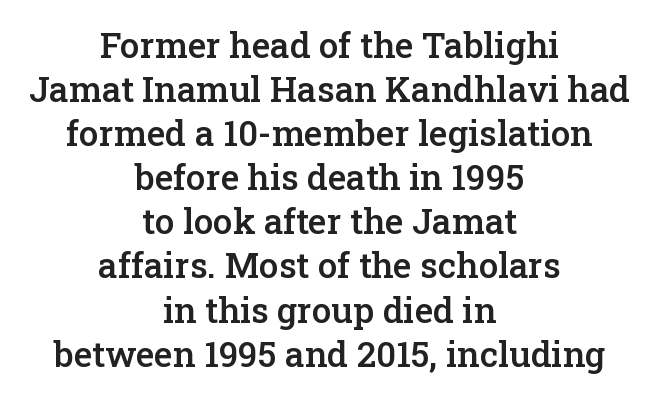
{"serif": "yes", "italic": "no", "bold": "semi", "weight": "semibold", "width": "normal", "stroke_contrast": "low", "x_height": "medium", "monospaced": "no", "underline": "no", "align": "center", "line_spacing": "normal", "line_spacing_ratio": 1.26, "letter_spacing": "normal", "letter_spacing_em": 0.0, "glyph_px": 35}
